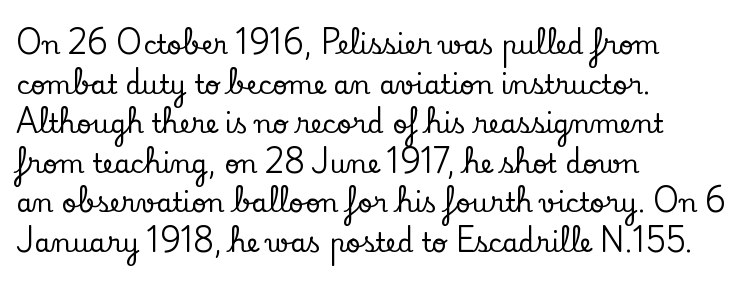
Q: Is the text italic (slanted)? A: No, it is upright.
Q: Is the text underlined? A: No.
Q: How is the paragraph aligned? A: Left-aligned.
Q: Is the spacing between letters normal or unusually wide? A: Normal.
Q: Is the spacing between lines tight, normal or loose? A: Normal.
